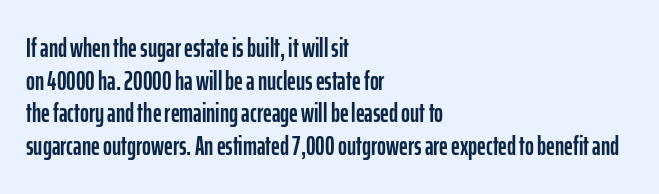
The image shows 27 px text type, upright; set left-aligned, line spacing 1.21x, normal letter spacing, not underlined.
